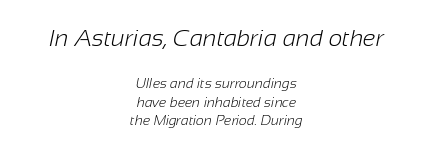
The image shows 24 px text type; set centered, normal line spacing (1.33x), normal letter spacing, not underlined; the first (top) block is 1.71x larger.
